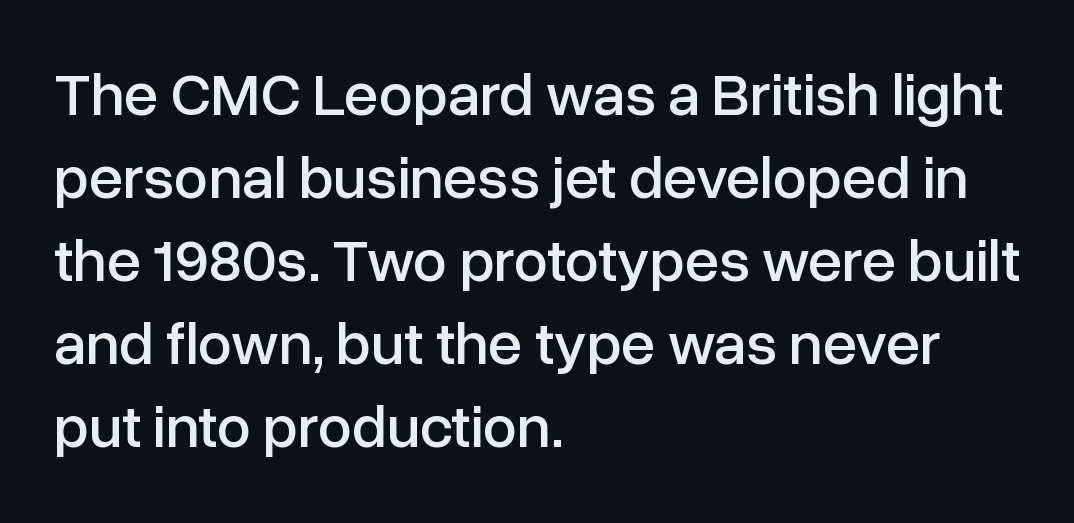
Proportional: the letters do not fall into vertical columns. Ordinary non-slanted type is in use. A classic flush-left, rag-right setting is used for this passage. This sample keeps an unexceptional amount of space between lines. Beneath every word, the page is bare. The designer went with a sans here, leaving each stem footless.
